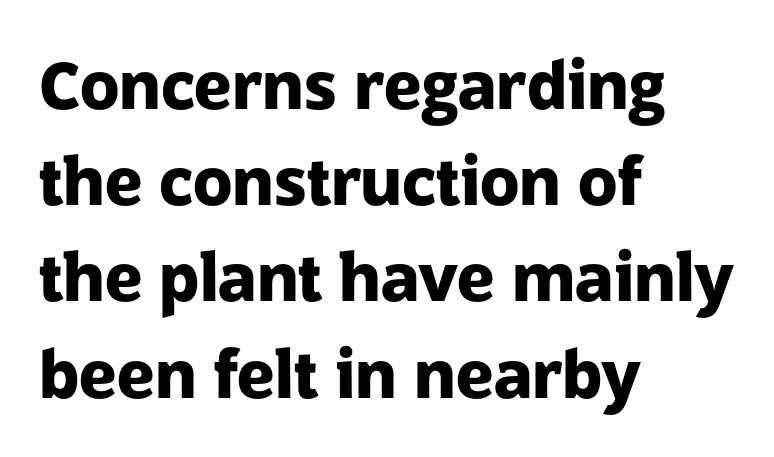
Q: Is the text bold? A: Yes.
Q: Is the text italic (slanted)? A: No, it is upright.
Q: Is the typeface a serif or a sans-serif typeface? A: Sans-serif.
Q: Is the text underlined? A: No.
Q: How is the paragraph aligned? A: Left-aligned.
Q: Is the spacing between letters normal or unusually wide? A: Normal.
Q: Is the spacing between lines tight, normal or loose? A: Normal.
Q: Width (condensed, normal, or wide)? A: Normal.
Q: Stroke contrast? A: Low.
Q: x-height? A: Medium.
Q: Monospaced? A: No.
